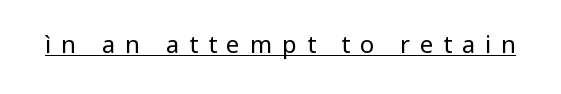
{"italic": "no", "bold": "no", "underline": "yes", "letter_spacing": "wide", "letter_spacing_em": 0.41, "glyph_px": 24}
